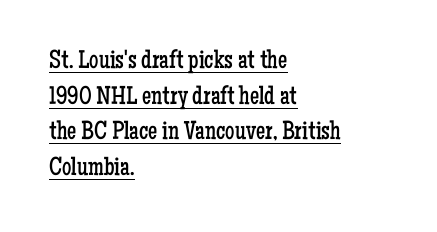
{"italic": "no", "bold": "no", "underline": "yes", "align": "left", "line_spacing": "normal", "line_spacing_ratio": 1.37, "letter_spacing": "normal", "letter_spacing_em": 0.0, "glyph_px": 26}
